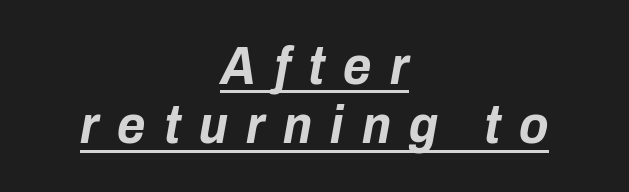
Inter-character spacing is expanded well beyond the font's built-in metrics. Casual observation: everything's sitting right in the middle. Bold? Absolutely — the strokes are thick and heavy. Looks like someone drew a line under every word here. Does the leading feel generous? Not at all — it's pinched.
